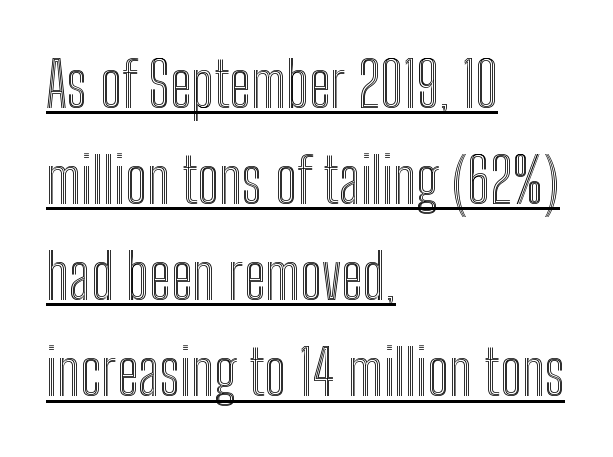
Q: Is the text italic (slanted)? A: No, it is upright.
Q: Is the text underlined? A: Yes.
Q: How is the paragraph aligned? A: Left-aligned.
Q: Is the spacing between letters normal or unusually wide? A: Normal.
Q: Is the spacing between lines tight, normal or loose? A: Normal.
Q: Width (condensed, normal, or wide)? A: Condensed.
Q: x-height? A: Medium.
Q: Monospaced? A: No.
